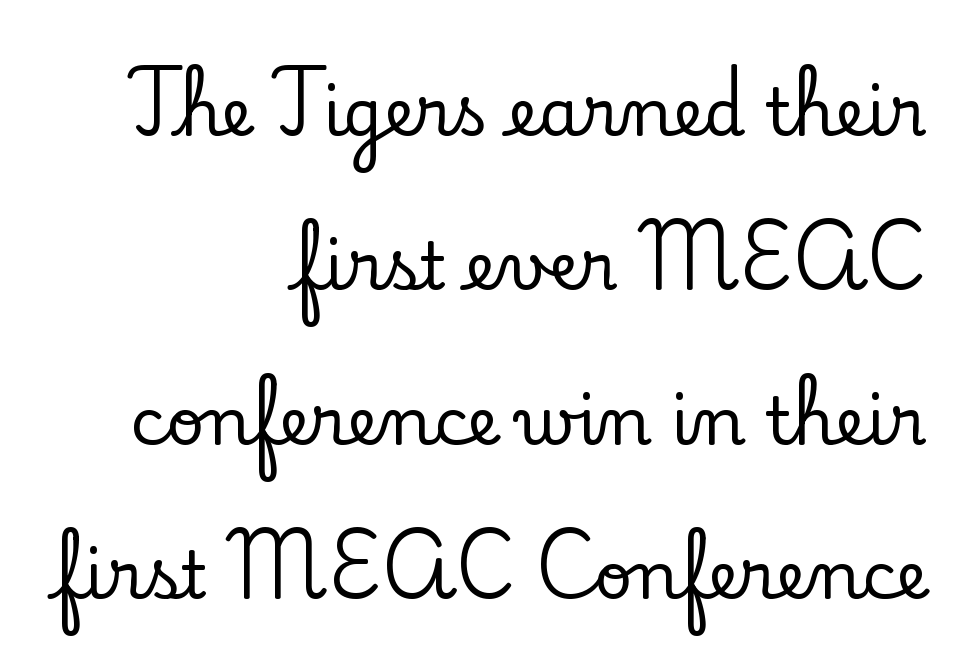
Observe the ordinary spacing: letters are neighbours, not strangers. These lines stand farther apart than default settings would place them. Each letter keeps its own natural width here, so spacing adapts to shape. Observe the serifs anchoring each vertical stroke in this sample. Type without underlining.
